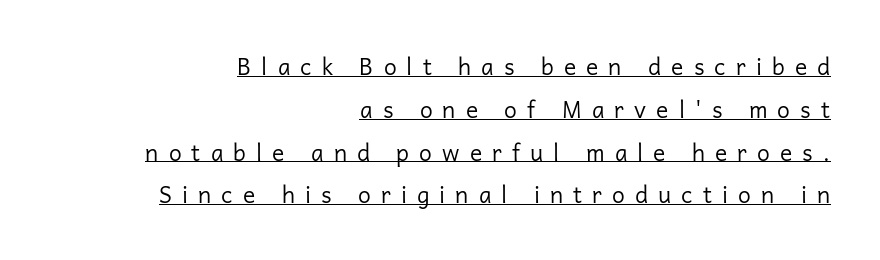
The image shows 23 px text type, upright; set right-aligned, line spacing 1.86x, unusually wide letter spacing (+0.44 em), underlined.
